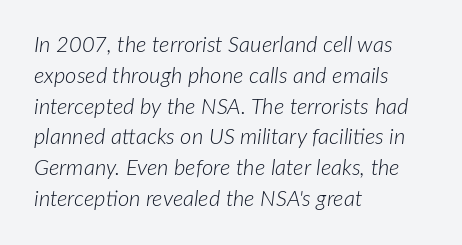
The image shows 22 px text type, italic (leaning right); set left-aligned, normal line spacing (1.4x), normal letter spacing, not underlined.
